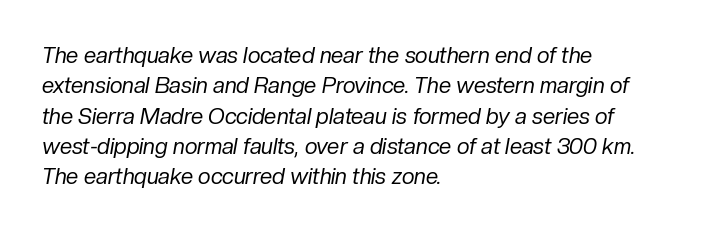
The image shows 22 px text type, italic (leaning right); set left-aligned, normal line spacing (1.38x), normal letter spacing, not underlined.
